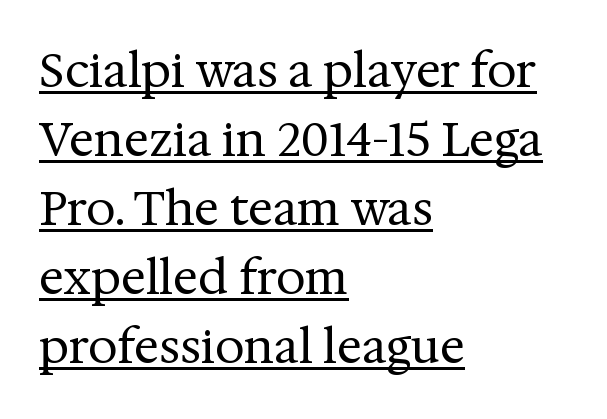
Q: Is the text bold? A: No.
Q: Is the text italic (slanted)? A: No, it is upright.
Q: Is the typeface a serif or a sans-serif typeface? A: Serif.
Q: Is the text underlined? A: Yes.
Q: How is the paragraph aligned? A: Left-aligned.
Q: Is the spacing between letters normal or unusually wide? A: Normal.
Q: Is the spacing between lines tight, normal or loose? A: Normal.
Q: Width (condensed, normal, or wide)? A: Normal.
Q: Stroke contrast? A: Medium.
Q: x-height? A: Medium.
Q: Monospaced? A: No.
